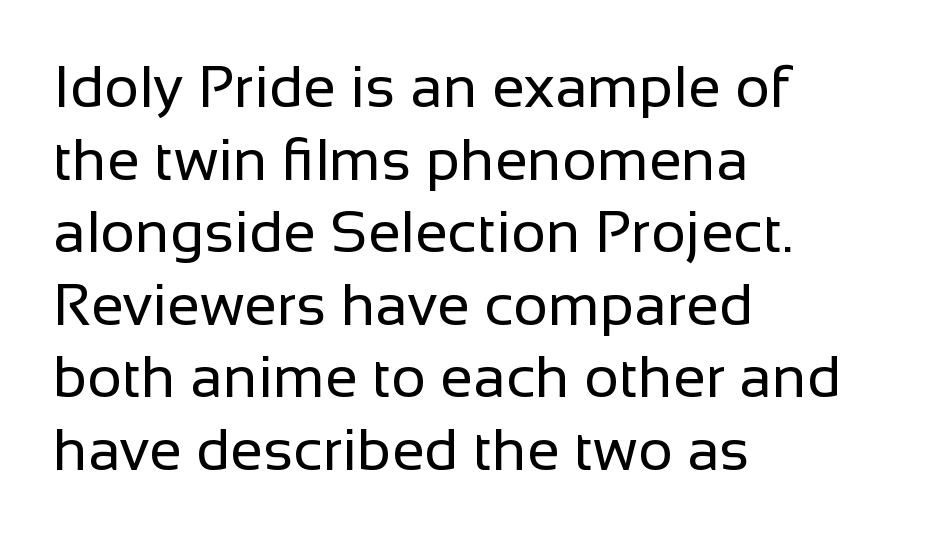
The image shows 59 px regular-weight sans-serif type, upright; set left-aligned, line spacing 1.23x, normal letter spacing, not underlined; low stroke contrast and a medium x-height.
